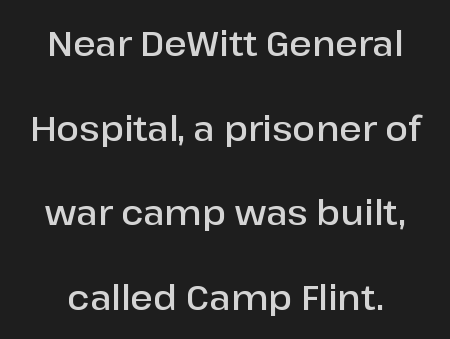
The passage shown is typed in a proportional face where columns would drift. You could fit nearly another row in the gap between these rows. Firm but not heavy-handed strokes: this text is semibold. The lettering holds an erect, upright posture throughout. Here the glyphs are tracked normally, forming tight word shapes.
